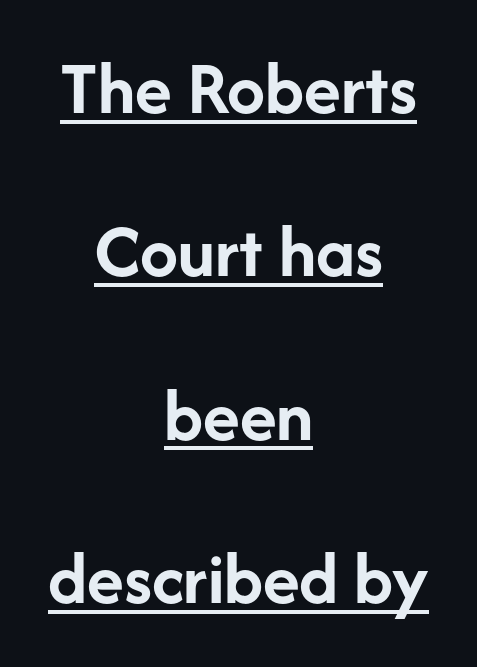
What's the leading like? Stretched, with rows far apart. What weight is shown? A full bold with thick strokes. Short note: letters normally spaced. The specimen reads as upright at a glance. Has an underline been added? It has. The lines in this sample share a center point and differ in where they start and stop.
